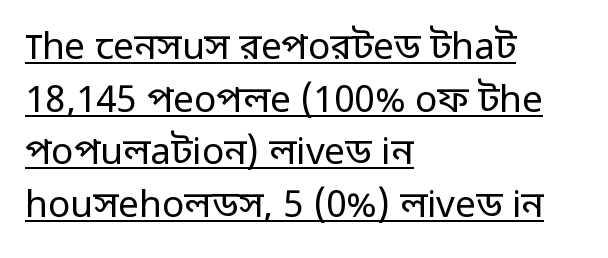
The image shows 37 px regular-weight sans-serif type, upright; set left-aligned, normal line spacing (1.42x), normal letter spacing, underlined; low stroke contrast and a medium x-height.
